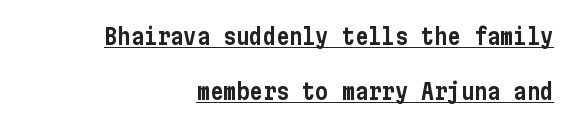
{"italic": "no", "underline": "yes", "align": "right", "line_spacing": "loose", "line_spacing_ratio": 2.5, "letter_spacing": "normal", "letter_spacing_em": 0.0, "glyph_px": 22}
